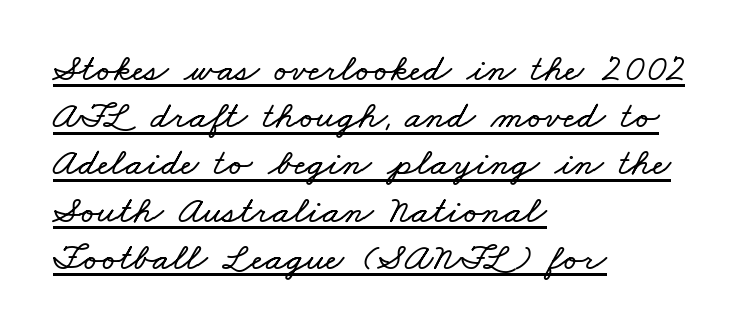
The image shows 39 px wide type; set left-aligned, line spacing 1.21x, normal letter spacing, underlined; low stroke contrast and a small x-height.
